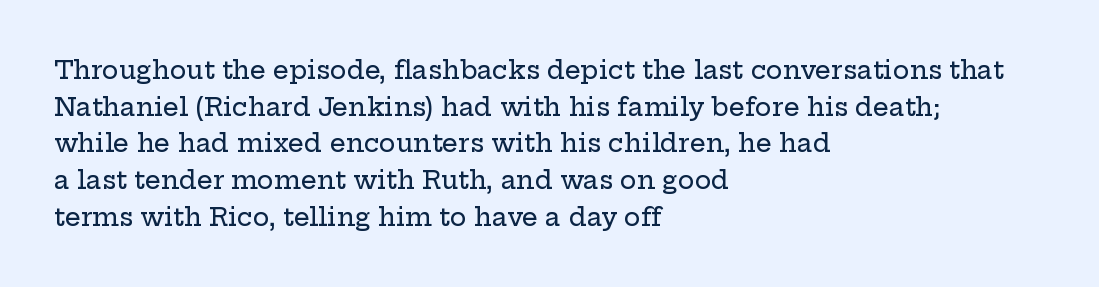
The image shows 25 px text type, upright; set left-aligned, normal line spacing (1.47x), normal letter spacing, not underlined.
